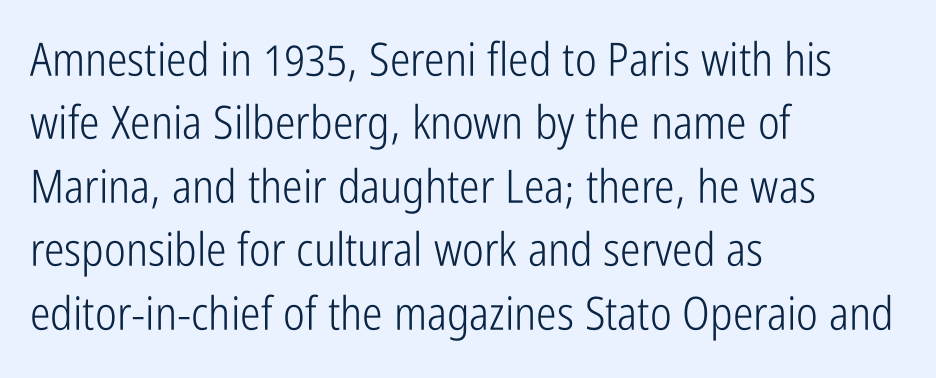
The image shows 46 px light, condensed sans-serif type, upright; set left-aligned, normal line spacing (1.38x), normal letter spacing, not underlined; low stroke contrast and a medium x-height.
